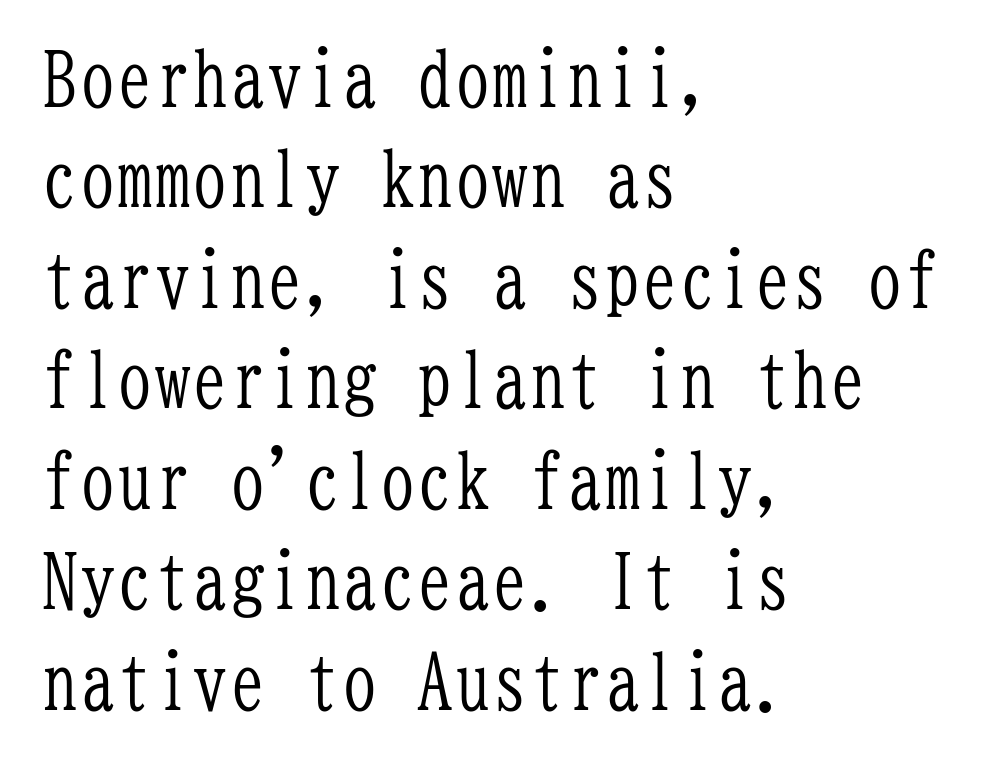
{"serif": "yes", "italic": "no", "bold": "no", "weight": "light", "width": "condensed", "stroke_contrast": "low", "x_height": "medium", "monospaced": "yes", "underline": "no", "align": "left", "line_spacing": "normal", "line_spacing_ratio": 1.34, "letter_spacing": "normal", "letter_spacing_em": 0.0, "glyph_px": 75}
